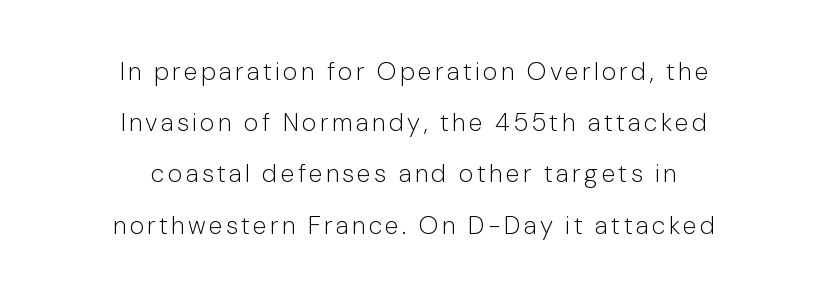
The image shows 25 px text type, upright; set centered, loose line spacing (2.05x), not underlined.
